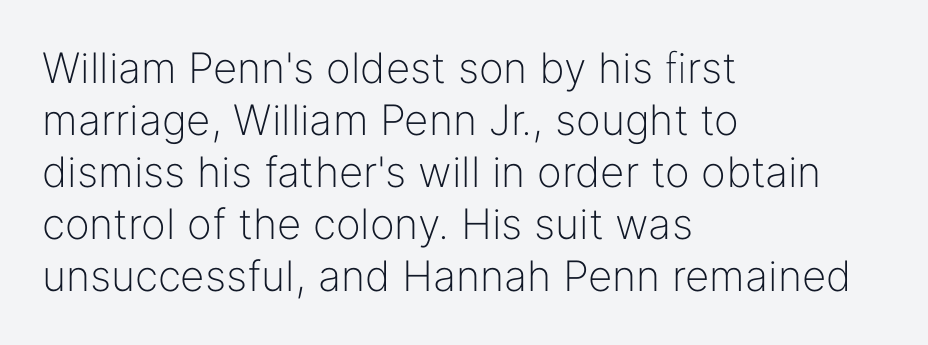
{"serif": "no", "italic": "no", "bold": "no", "weight": "light", "width": "normal", "stroke_contrast": "low", "x_height": "medium", "monospaced": "no", "underline": "no", "align": "left", "line_spacing_ratio": 1.24, "letter_spacing": "normal", "letter_spacing_em": 0.0, "glyph_px": 42}
